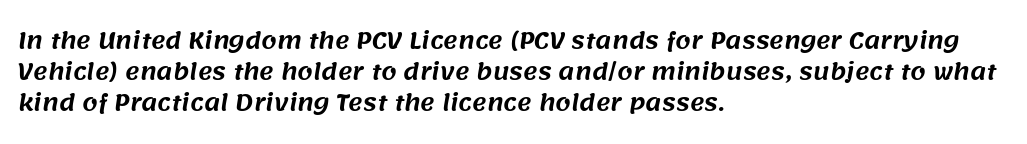
The image shows 22 px text type; set left-aligned, normal line spacing (1.42x), normal letter spacing, not underlined.
